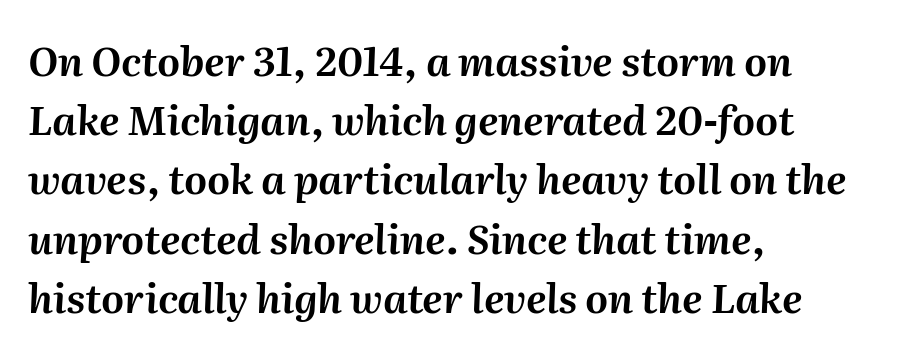
Q: Is the text italic (slanted)? A: Yes, it leans right by about 2 degrees.
Q: Is the text underlined? A: No.
Q: How is the paragraph aligned? A: Left-aligned.
Q: Is the spacing between letters normal or unusually wide? A: Normal.
Q: Is the spacing between lines tight, normal or loose? A: Normal.
Q: Width (condensed, normal, or wide)? A: Normal.
Q: Stroke contrast? A: Medium.
Q: x-height? A: Medium.
Q: Monospaced? A: No.
